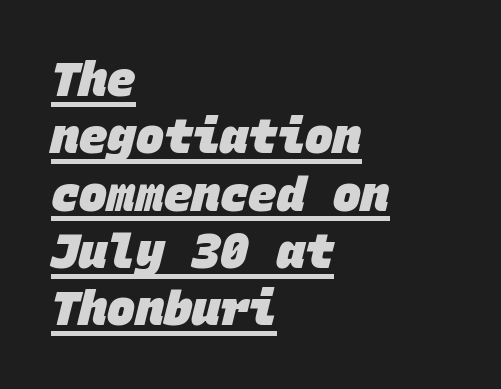
The image shows 47 px heavy sans-serif type, monospaced; set left-aligned, line spacing 1.22x, normal letter spacing, underlined; low stroke contrast and a large x-height.
